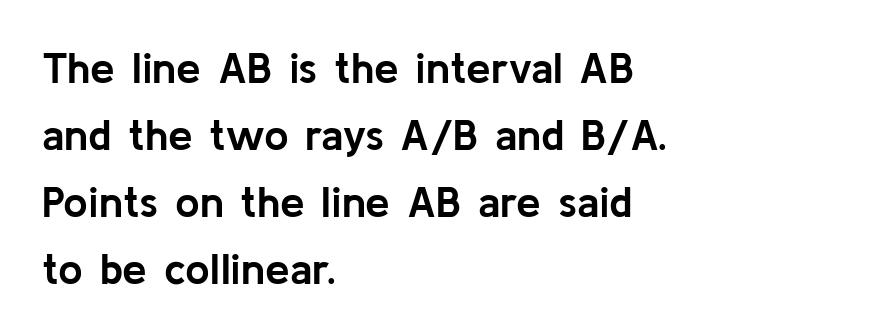
The image shows 44 px semibold sans-serif type, upright; set left-aligned, normal line spacing (1.52x), normal letter spacing, not underlined; low stroke contrast and a medium x-height.
